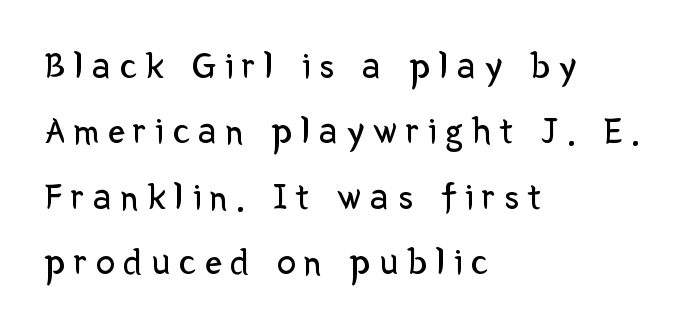
{"serif": "no", "italic": "no", "bold": "no", "weight": "regular", "width": "normal", "stroke_contrast": "low", "x_height": "medium", "monospaced": "no", "underline": "no", "align": "left", "line_spacing_ratio": 1.72, "letter_spacing": "wide", "letter_spacing_em": 0.23, "glyph_px": 38}
